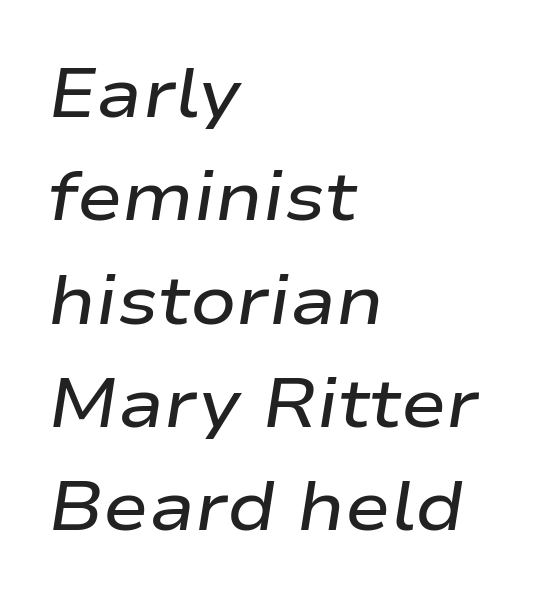
The image shows 68 px semibold, wide type, italic (leaning right); set left-aligned, normal line spacing (1.52x), normal letter spacing, not underlined; low stroke contrast and a medium x-height.
